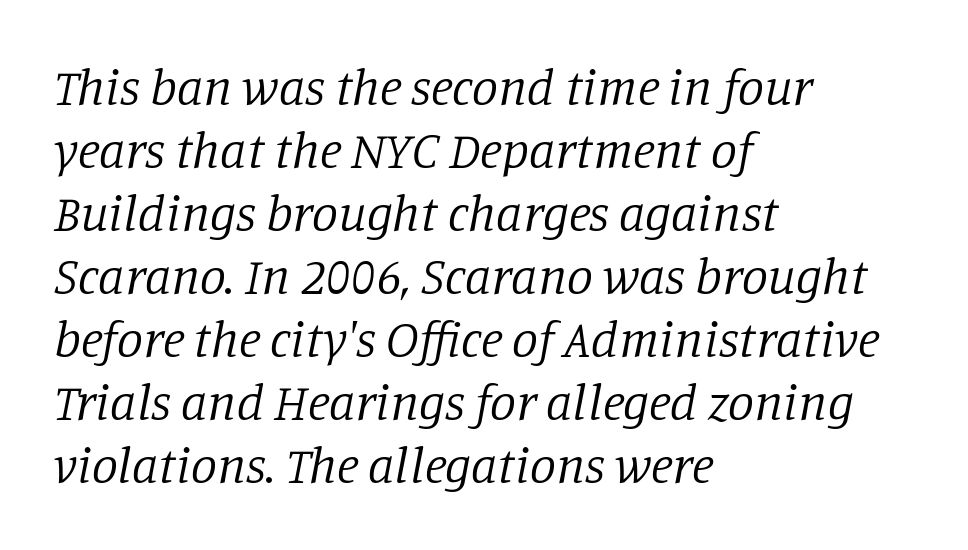
{"serif": "yes", "italic": "yes", "lean": "right", "slant_degrees": 11, "bold": "no", "weight": "regular", "width": "normal", "stroke_contrast": "low", "x_height": "large", "monospaced": "no", "underline": "no", "align": "left", "line_spacing_ratio": 1.21, "letter_spacing": "normal", "letter_spacing_em": 0.0, "glyph_px": 52}
